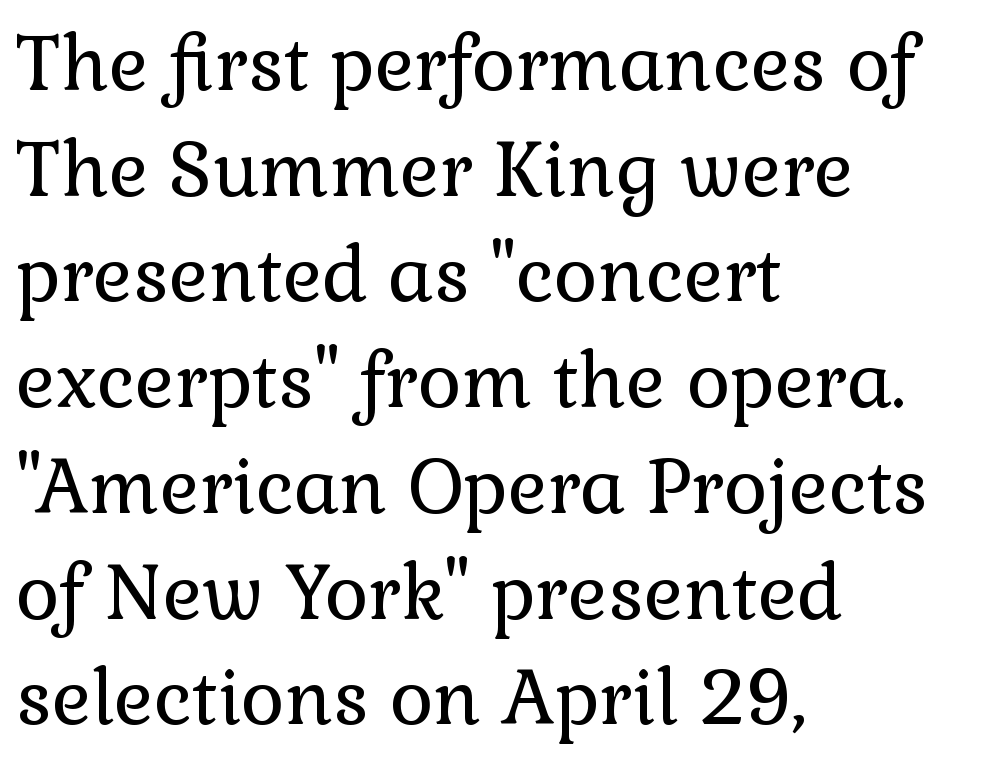
{"serif": "yes", "italic": "no", "bold": "no", "weight": "regular", "width": "normal", "x_height": "medium", "monospaced": "no", "underline": "no", "align": "left", "line_spacing": "normal", "line_spacing_ratio": 1.41, "letter_spacing": "normal", "letter_spacing_em": 0.0, "glyph_px": 75}
